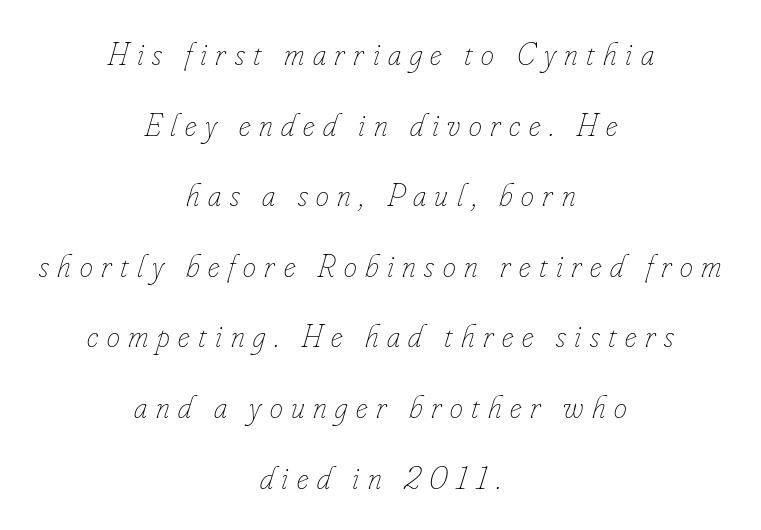
The paragraph has two soft edges and a firm central axis. Each row of text sits above clean, open space. How would I describe the line gaps? Wide and relaxed. Summary of weight: not heavy and not bold.
